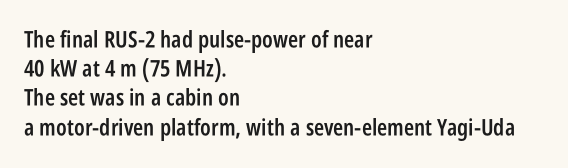
Every row of glyphs begins at an identical x-position on the left. Quick note: not italic, upright. A typesetter would call this zero additional tracking. Check under the words: just untouched page.
